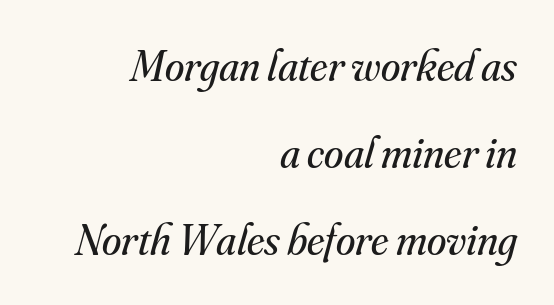
{"serif": "yes", "italic": "yes", "lean": "right", "slant_degrees": 16, "bold": "no", "weight": "regular", "width": "normal", "stroke_contrast": "medium", "x_height": "small", "monospaced": "no", "underline": "no", "align": "right", "line_spacing": "loose", "line_spacing_ratio": 1.98, "letter_spacing": "normal", "letter_spacing_em": 0.0, "glyph_px": 44}
